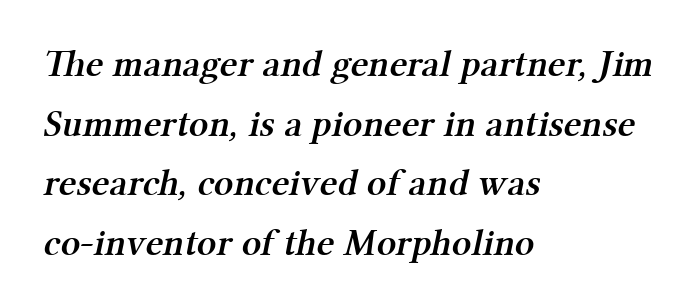
Q: Is the text bold? A: Semi-bold.
Q: Is the typeface a serif or a sans-serif typeface? A: Serif.
Q: Is the text underlined? A: No.
Q: How is the paragraph aligned? A: Left-aligned.
Q: Is the spacing between letters normal or unusually wide? A: Normal.
Q: Is the spacing between lines tight, normal or loose? A: Normal.
Q: Width (condensed, normal, or wide)? A: Normal.
Q: Stroke contrast? A: Medium.
Q: x-height? A: Medium.
Q: Monospaced? A: No.
